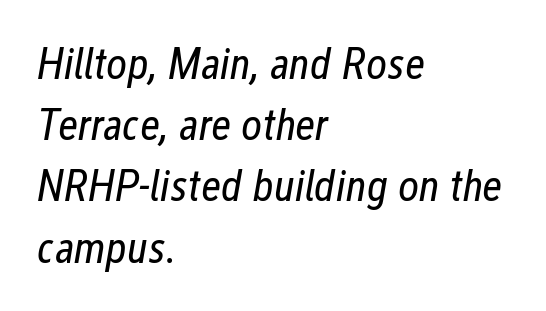
The space directly below the letters is spotless. This sample has the flowing, uneven cadence of proportional lettering. Short note: letters normally spaced. Is there much room between lines? A standard amount, neither cramped nor airy. Where is the straight margin? On the left.
